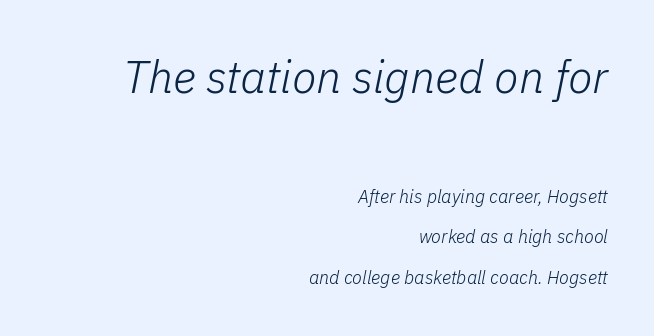
The image shows 45 px light type, italic (leaning right); set right-aligned, loose line spacing (2.26x), normal letter spacing, not underlined; the first (top) block is 2.5x larger; low stroke contrast and a medium x-height.
